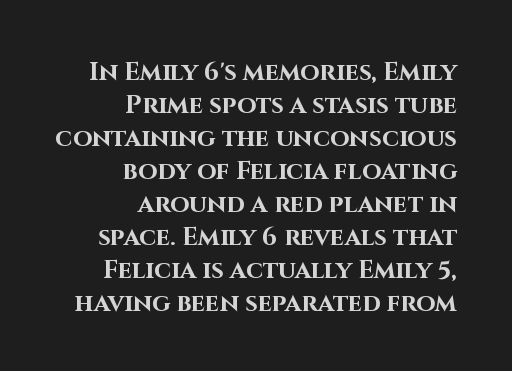
Typographic density is high because the face is bold. The horizontal fit of the characters is conventional and even. Letters rest on an invisible, unmarked baseline. One glance says typical: line gaps are just what's usual. Does the copy run flush right? Yes — the right margin is perfectly even.
